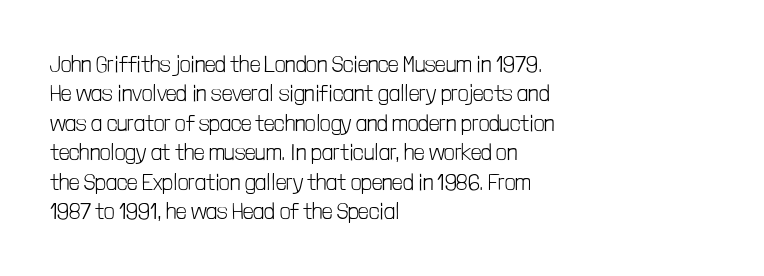
Q: Is the text bold? A: No.
Q: Is the text italic (slanted)? A: No, it is upright.
Q: Is the text underlined? A: No.
Q: How is the paragraph aligned? A: Left-aligned.
Q: Is the spacing between letters normal or unusually wide? A: Normal.
Q: Is the spacing between lines tight, normal or loose? A: Normal.
